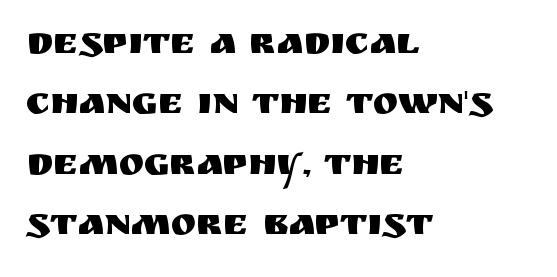
Q: Is the text italic (slanted)? A: No, it is upright.
Q: Is the typeface a serif or a sans-serif typeface? A: Sans-serif.
Q: Is the text underlined? A: No.
Q: How is the paragraph aligned? A: Left-aligned.
Q: Is the spacing between letters normal or unusually wide? A: Normal.
Q: Is the spacing between lines tight, normal or loose? A: Normal.
Q: Width (condensed, normal, or wide)? A: Normal.
Q: Stroke contrast? A: Medium.
Q: x-height? A: Large.
Q: Monospaced? A: No.
